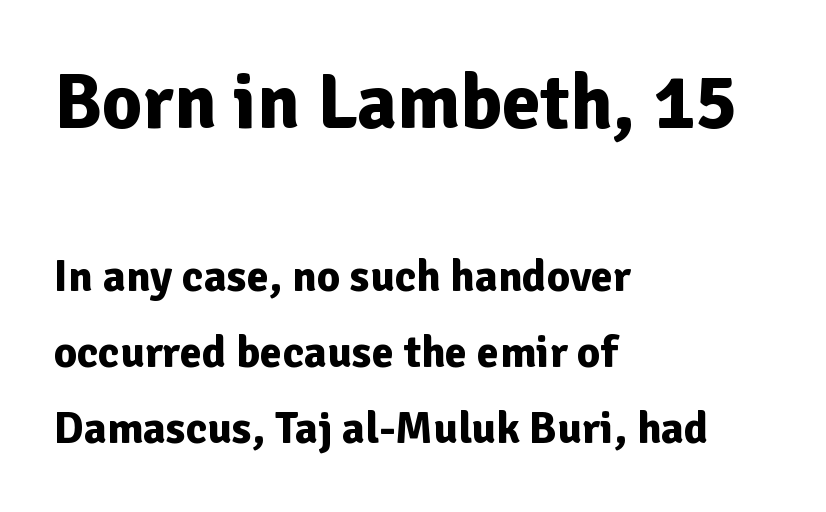
Is this a fixed-width face? No — the glyphs have proportional, varying widths. A student would call this left alignment; a typographer would say flush left, rag right. Typographically, this falls in the sans-serif category. Nothing unusual about the tracking: characters are spaced as the font intends. Look at the stroke-to-counter ratio: heavy, a bold. Vertically, the passage feels balanced, rows spaced as you'd expect.
